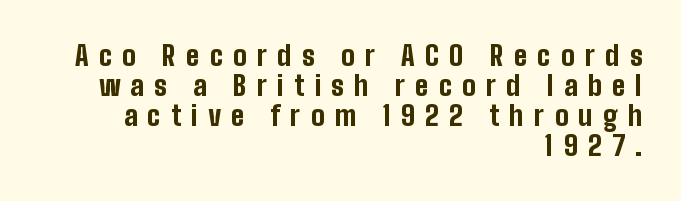
Q: Is the text bold? A: Yes.
Q: Is the text italic (slanted)? A: No, it is upright.
Q: Is the text underlined? A: No.
Q: How is the paragraph aligned? A: Right-aligned.
Q: Is the spacing between letters normal or unusually wide? A: Unusually wide.
Q: Is the spacing between lines tight, normal or loose? A: Tight.
